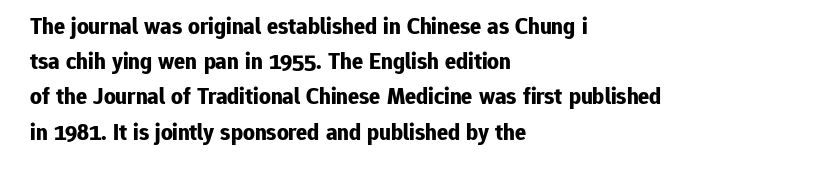
Each new line begins a customary step beneath the previous one. This rendering leaves character spacing at its baseline value. The lettering stays uniformly vertical, giving the passage a roman look. This rendering features lettering with no underline. A student would call this left alignment; a typographer would say flush left, rag right. Is the type bold? Yes — the strokes are clearly thick and heavy.
